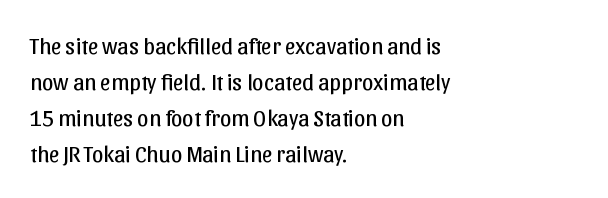
{"italic": "no", "bold": "no", "underline": "no", "align": "left", "line_spacing": "normal", "line_spacing_ratio": 1.57, "letter_spacing": "normal", "letter_spacing_em": 0.0, "glyph_px": 23}
